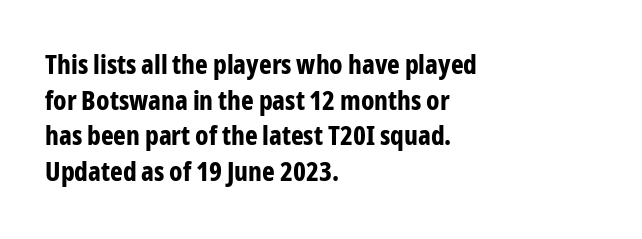
The image shows 27 px bold type, upright; set left-aligned, normal line spacing (1.32x), normal letter spacing, not underlined.
